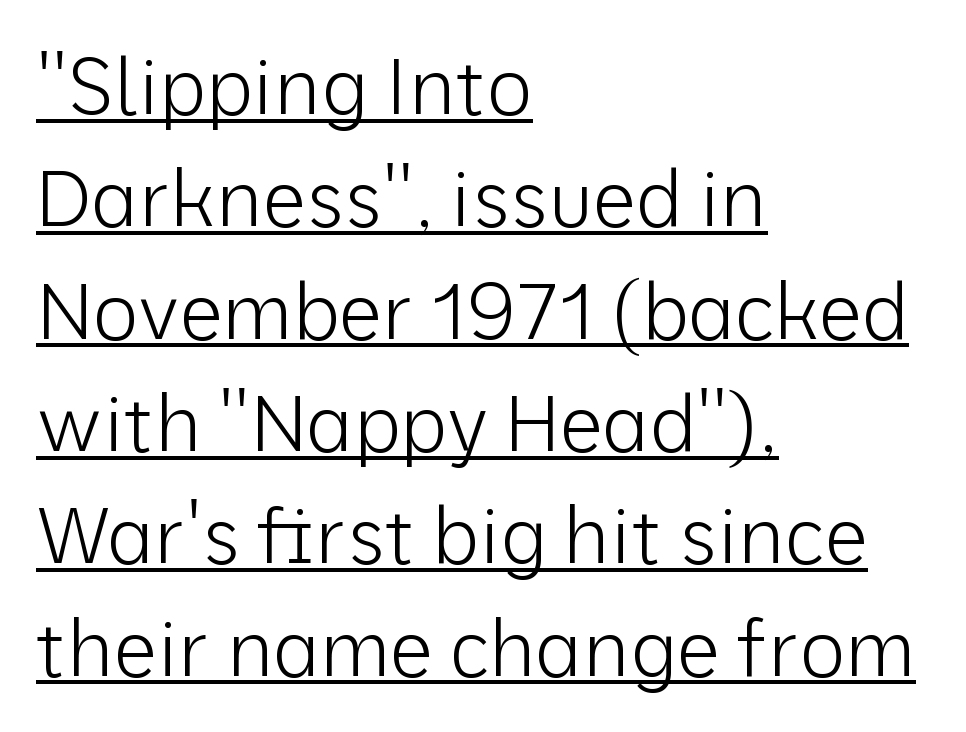
The text block is weighted toward the left margin, trailing off unevenly rightward. Vertically, the passage feels balanced, rows spaced as you'd expect. The rendering uses natural spacing where letterforms have individual widths. Every character sits straight up, as roman type does.
